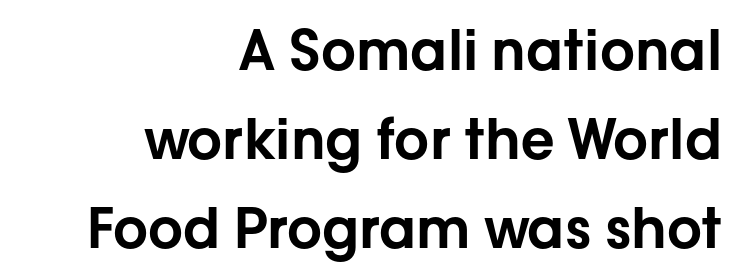
Q: Is the text italic (slanted)? A: No, it is upright.
Q: Is the typeface a serif or a sans-serif typeface? A: Sans-serif.
Q: Is the text underlined? A: No.
Q: How is the paragraph aligned? A: Right-aligned.
Q: Is the spacing between letters normal or unusually wide? A: Normal.
Q: Is the spacing between lines tight, normal or loose? A: Normal.
Q: Width (condensed, normal, or wide)? A: Normal.
Q: Stroke contrast? A: Low.
Q: x-height? A: Medium.
Q: Monospaced? A: No.
